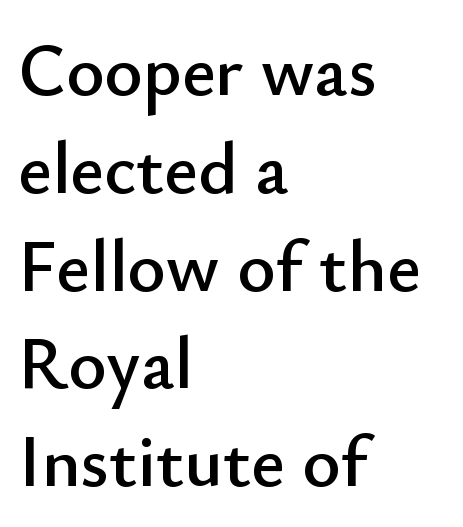
Q: Is the text italic (slanted)? A: No, it is upright.
Q: Is the typeface a serif or a sans-serif typeface? A: Sans-serif.
Q: Is the text underlined? A: No.
Q: How is the paragraph aligned? A: Left-aligned.
Q: Is the spacing between letters normal or unusually wide? A: Normal.
Q: Is the spacing between lines tight, normal or loose? A: Normal.
Q: Width (condensed, normal, or wide)? A: Normal.
Q: Stroke contrast? A: Low.
Q: x-height? A: Small.
Q: Monospaced? A: No.
